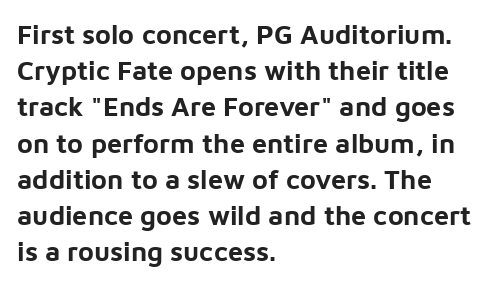
Does the weight exceed regular? Yes, all the way to bold. Inter-character spacing is left at the font's built-in metrics. If you drew a ruler down the left edge, every line would touch it. Only glyphs here, with clear space below each row. This sample keeps an unexceptional amount of space between lines.
